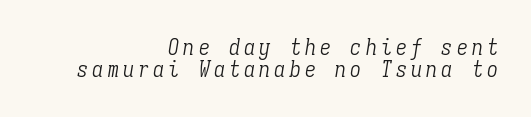
The image shows 22 px text type, italic (leaning right); set right-aligned, tight line spacing (0.98x), not underlined.
